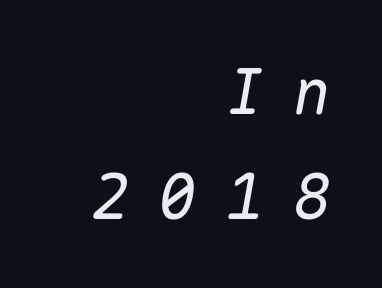
Does extra space separate the letters? Yes, quite a lot of it. The letterforms sit at book weight or below. This sample has the even, mechanical cadence of fixed-width lettering. Decoration check: the copy has no underline. This block has exactly the height ordinary leading produces.
